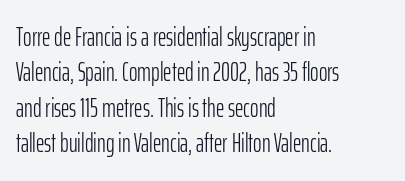
The image shows 26 px text type, upright; set left-aligned, normal line spacing (1.36x), normal letter spacing, not underlined.
